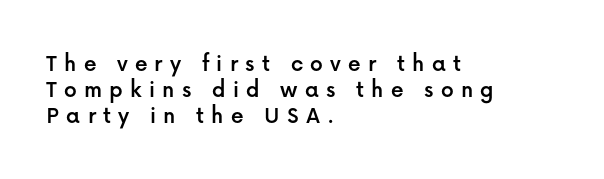
Q: Is the text italic (slanted)? A: No, it is upright.
Q: Is the text underlined? A: No.
Q: How is the paragraph aligned? A: Left-aligned.
Q: Is the spacing between letters normal or unusually wide? A: Unusually wide.
Q: Is the spacing between lines tight, normal or loose? A: Tight.
